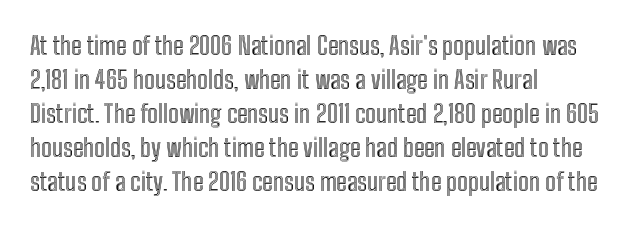
Q: Is the text italic (slanted)? A: No, it is upright.
Q: Is the text underlined? A: No.
Q: How is the paragraph aligned? A: Left-aligned.
Q: Is the spacing between letters normal or unusually wide? A: Normal.
Q: Is the spacing between lines tight, normal or loose? A: Normal.
